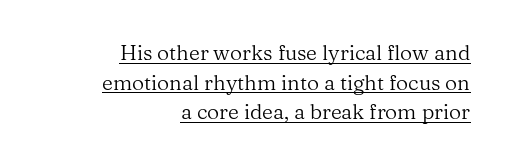
Q: Is the text bold? A: No.
Q: Is the text italic (slanted)? A: No, it is upright.
Q: Is the text underlined? A: Yes.
Q: How is the paragraph aligned? A: Right-aligned.
Q: Is the spacing between letters normal or unusually wide? A: Normal.
Q: Is the spacing between lines tight, normal or loose? A: Normal.
